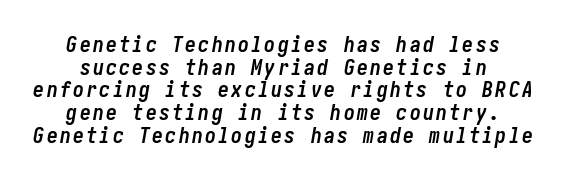
{"italic": "yes", "lean": "right", "slant_degrees": 10, "bold": "yes", "underline": "no", "line_spacing": "tight", "line_spacing_ratio": 1.03, "glyph_px": 22}
